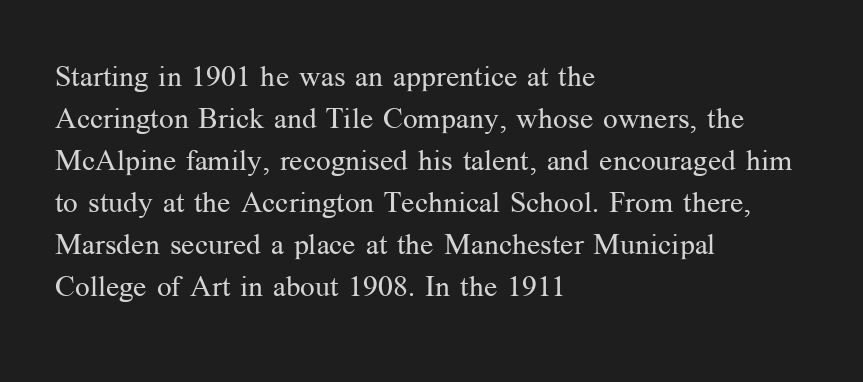
{"serif": "yes", "italic": "no", "bold": "no", "weight": "regular", "width": "normal", "stroke_contrast": "medium", "x_height": "medium", "monospaced": "no", "underline": "no", "align": "left", "line_spacing": "normal", "line_spacing_ratio": 1.45, "letter_spacing": "normal", "letter_spacing_em": 0.0, "glyph_px": 29}
